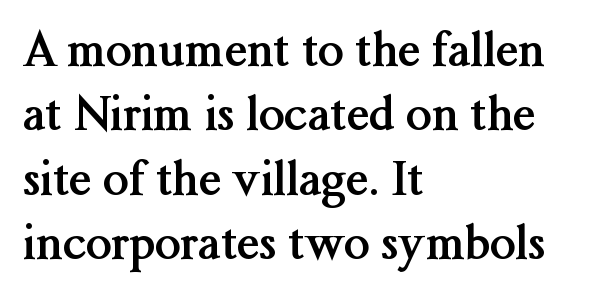
{"serif": "yes", "italic": "no", "bold": "yes", "weight": "semibold", "width": "normal", "stroke_contrast": "medium", "x_height": "medium", "monospaced": "no", "underline": "no", "align": "left", "line_spacing": "normal", "line_spacing_ratio": 1.4, "letter_spacing": "normal", "letter_spacing_em": 0.0, "glyph_px": 46}
